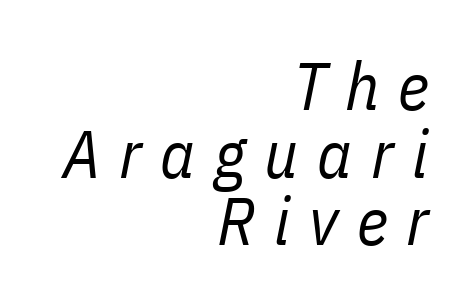
Q: Is the text bold? A: No.
Q: Is the text italic (slanted)? A: Yes, it leans right by about 11 degrees.
Q: Is the text underlined? A: No.
Q: How is the paragraph aligned? A: Right-aligned.
Q: Is the spacing between letters normal or unusually wide? A: Unusually wide.
Q: Is the spacing between lines tight, normal or loose? A: Tight.
Q: Width (condensed, normal, or wide)? A: Condensed.
Q: Stroke contrast? A: Low.
Q: x-height? A: Medium.
Q: Monospaced? A: No.
